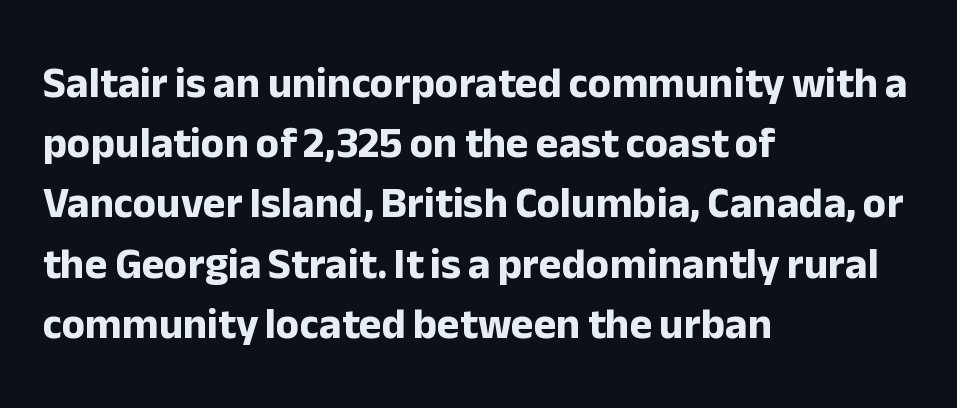
The image shows 43 px bold sans-serif type, upright; set left-aligned, normal line spacing (1.4x), normal letter spacing, not underlined; low stroke contrast and a medium x-height.
